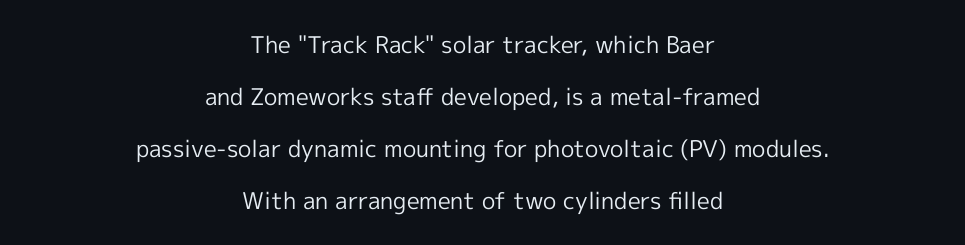
{"italic": "no", "bold": "no", "underline": "no", "align": "center", "line_spacing": "loose", "line_spacing_ratio": 2.26, "letter_spacing": "normal", "letter_spacing_em": 0.0, "glyph_px": 23}
